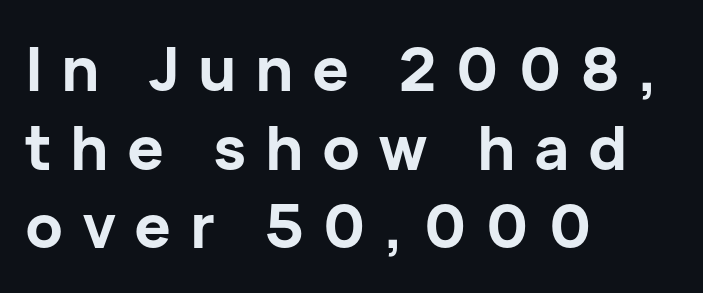
{"serif": "no", "italic": "no", "bold": "yes", "weight": "bold", "width": "normal", "stroke_contrast": "low", "x_height": "medium", "monospaced": "no", "underline": "no", "align": "left", "line_spacing": "normal", "line_spacing_ratio": 1.29, "letter_spacing": "wide", "letter_spacing_em": 0.3, "glyph_px": 61}
